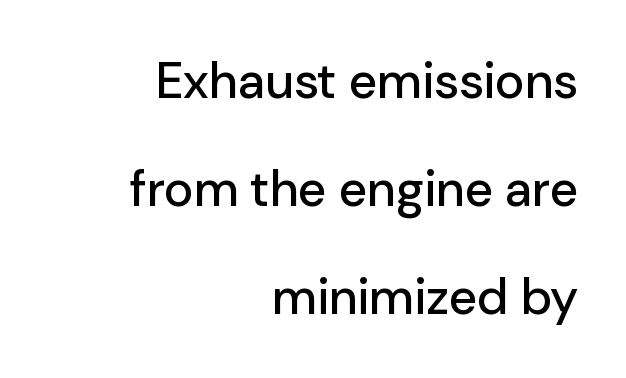
The image shows 50 px sans-serif type, upright; set right-aligned, loose line spacing (2.16x), normal letter spacing, not underlined; low stroke contrast and a medium x-height.
